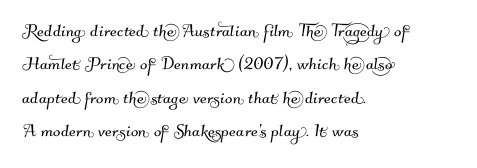
The passage shown stacks its lines at a standard gap. This sample uses plain, unmodified letter spacing. Leftover space on each line is placed entirely after the last word. Unmarked baselines from the first word to the last.
